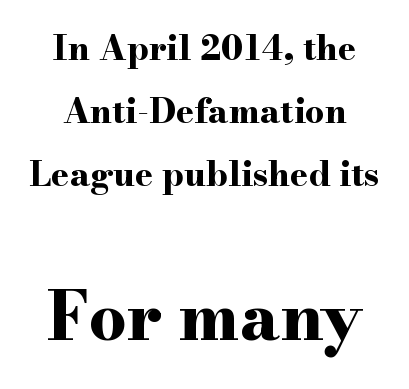
Q: Is the text bold? A: Yes.
Q: Is the text italic (slanted)? A: No, it is upright.
Q: Is the typeface a serif or a sans-serif typeface? A: Serif.
Q: Is the text underlined? A: No.
Q: How is the paragraph aligned? A: Centered.
Q: Is the spacing between letters normal or unusually wide? A: Normal.
Q: Which block of text is set in a larger size, the first (top) or the second (bottom)? A: The second (bottom) one.
Q: Width (condensed, normal, or wide)? A: Wide.
Q: Stroke contrast? A: High.
Q: x-height? A: Small.
Q: Monospaced? A: No.
